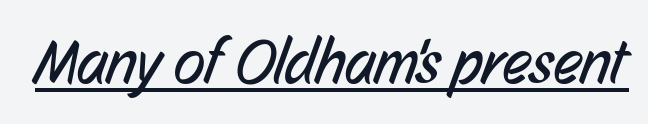
Default kerning and tracking; the words read as compact shapes. A typographer would call this underscored text. The text was rendered using a sans face with plain stroke endings. Think standard paragraph weight, or any step lighter than that. You could not count columns in this text — the font is proportionally spaced.
